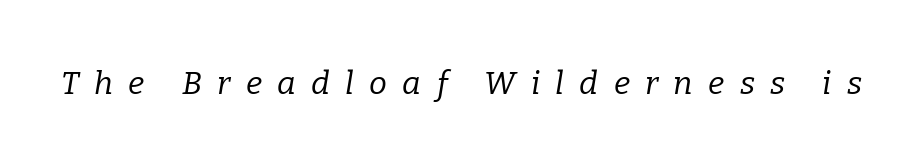
Q: Is the text bold? A: No.
Q: Is the text italic (slanted)? A: Yes, it leans right by about 9 degrees.
Q: Is the typeface a serif or a sans-serif typeface? A: Serif.
Q: Is the text underlined? A: No.
Q: Is the spacing between letters normal or unusually wide? A: Unusually wide.
Q: Width (condensed, normal, or wide)? A: Normal.
Q: Stroke contrast? A: Low.
Q: x-height? A: Medium.
Q: Monospaced? A: No.
